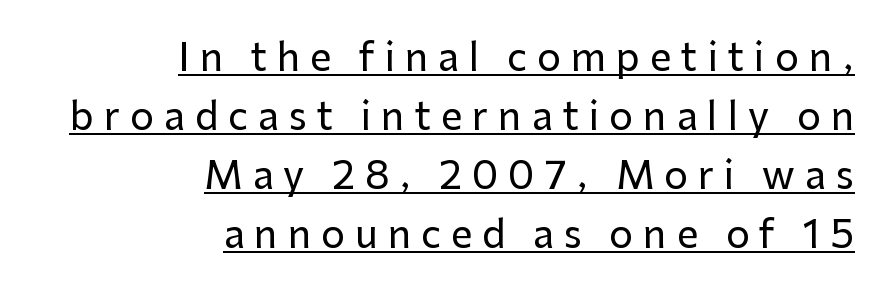
The image shows 38 px sans-serif type, upright; set right-aligned, normal line spacing (1.55x), unusually wide letter spacing (+0.26 em), underlined; low stroke contrast and a medium x-height.
